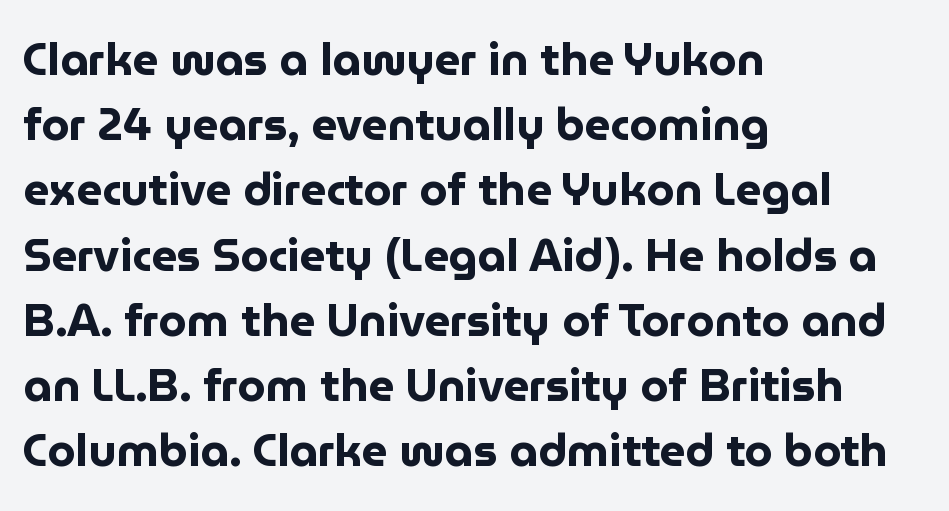
{"serif": "no", "italic": "no", "bold": "yes", "weight": "bold", "width": "normal", "stroke_contrast": "low", "x_height": "medium", "monospaced": "no", "underline": "no", "align": "left", "line_spacing": "normal", "line_spacing_ratio": 1.45, "letter_spacing": "normal", "letter_spacing_em": 0.0, "glyph_px": 45}
